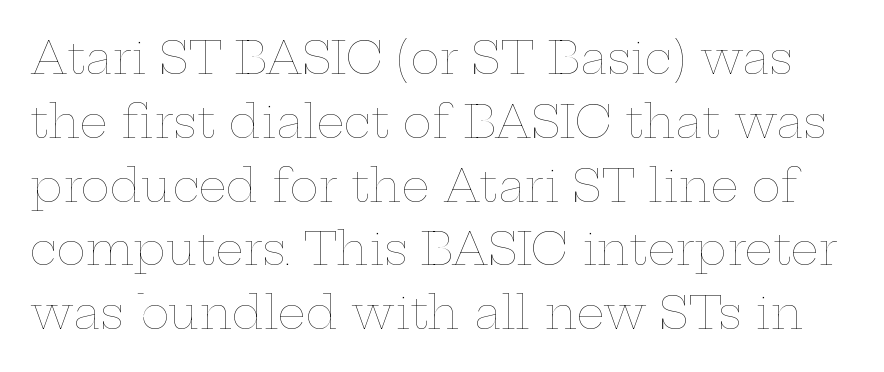
The image shows 44 px thin, wide type, upright; set normal line spacing (1.45x), normal letter spacing, not underlined; low stroke contrast and a medium x-height.
